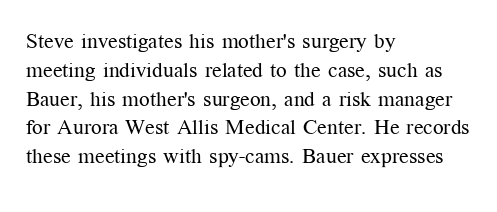
The image shows 21 px text type, upright; set left-aligned, normal line spacing (1.37x), normal letter spacing, not underlined.
